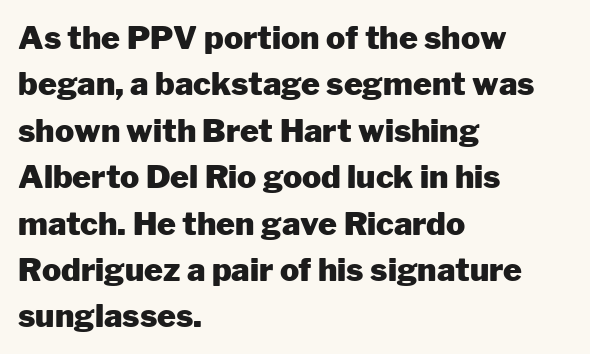
The image shows 32 px heavy sans-serif type, upright; set left-aligned, normal line spacing (1.45x), normal letter spacing, not underlined; low stroke contrast and a medium x-height.
